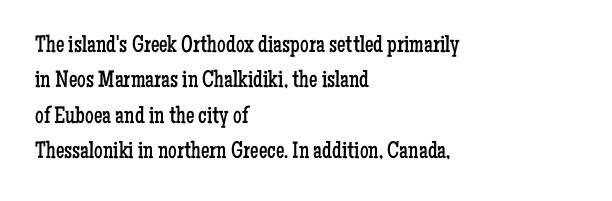
Tracking value appears to be zero — textbook default spacing. Posture: straight, roman, zero tilt. Leftover space on each line is placed entirely after the last word. This is not heavy type; no bold has been used.
